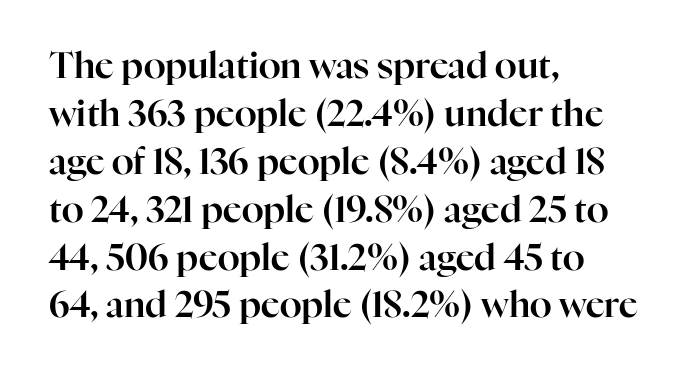
Q: Is the text italic (slanted)? A: No, it is upright.
Q: Is the typeface a serif or a sans-serif typeface? A: Serif.
Q: Is the text underlined? A: No.
Q: How is the paragraph aligned? A: Left-aligned.
Q: Is the spacing between letters normal or unusually wide? A: Normal.
Q: Is the spacing between lines tight, normal or loose? A: Normal.
Q: Width (condensed, normal, or wide)? A: Normal.
Q: Stroke contrast? A: High.
Q: x-height? A: Medium.
Q: Monospaced? A: No.
